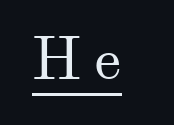
The image shows 60 px regular-weight serif type, upright; set unusually wide letter spacing (+0.22 em), underlined; medium stroke contrast and a small x-height.
